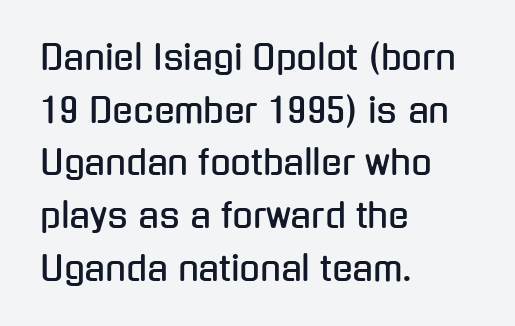
The image shows 34 px condensed sans-serif type, upright; set left-aligned, normal line spacing (1.55x), normal letter spacing, not underlined; low stroke contrast and a medium x-height.
